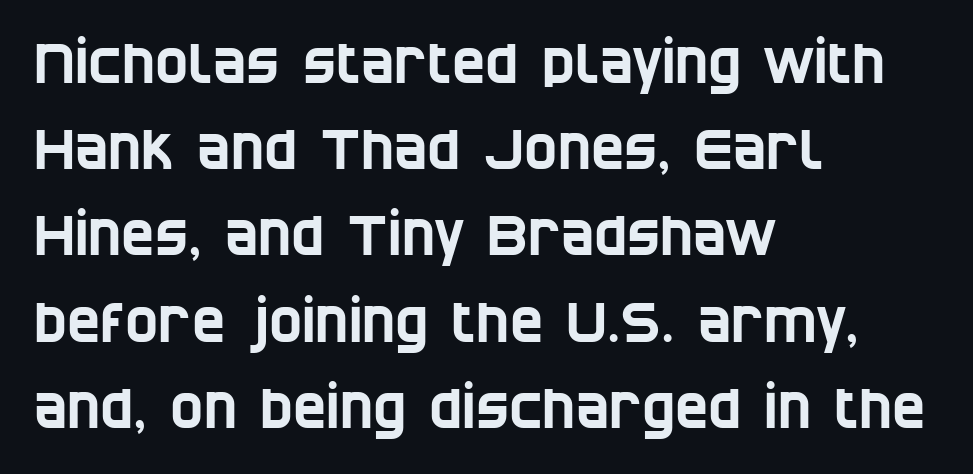
The image shows 56 px condensed sans-serif type; set left-aligned, normal line spacing (1.54x), normal letter spacing, not underlined; low stroke contrast and a large x-height.
